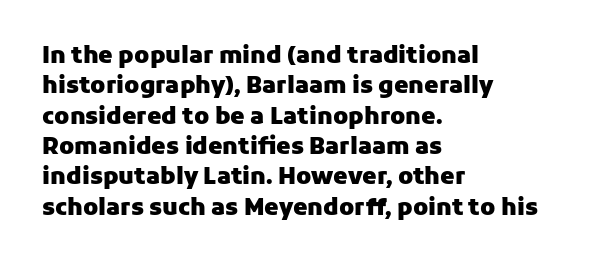
The image shows 23 px bold type, upright; set left-aligned, normal line spacing (1.32x), normal letter spacing, not underlined.
